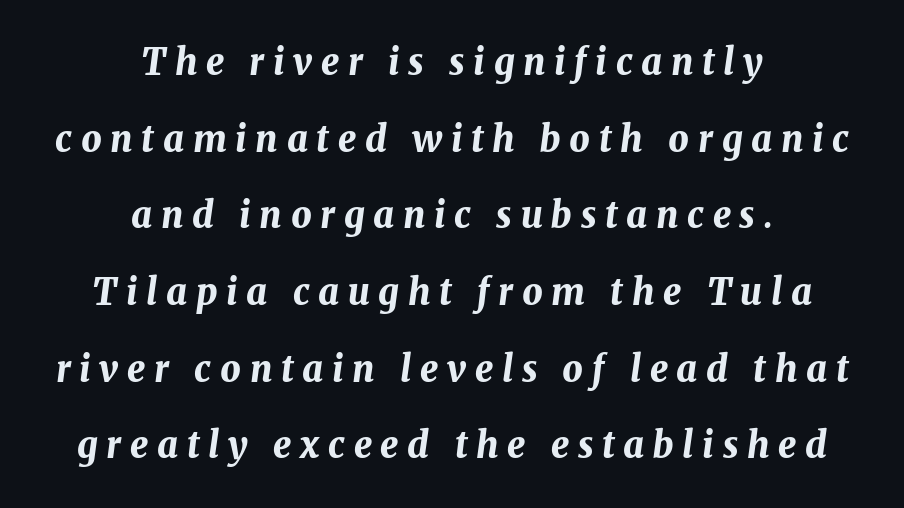
The image shows 36 px bold type, italic (leaning right); set centered, loose line spacing (2.13x), unusually wide letter spacing (+0.24 em), not underlined; medium stroke contrast and a medium x-height.
